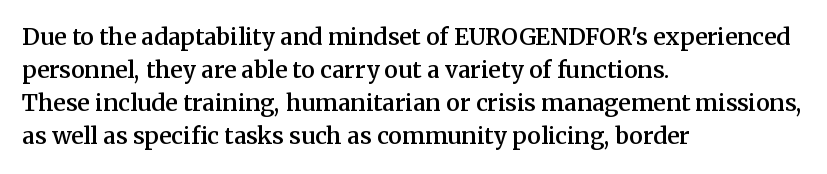
Default kerning and tracking; the words read as compact shapes. Quick note: interline space is typical. This rendering features lettering with no underline. Left-aligned paragraph, ragged on the right. The strokes are fattened partway — semibold, not bold. Italic: no, the glyphs are upright roman.
